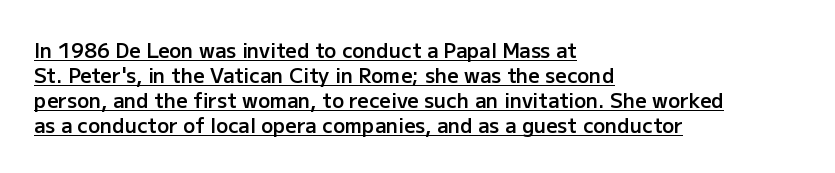
{"italic": "no", "bold": "semi", "underline": "yes", "align": "left", "line_spacing": "normal", "line_spacing_ratio": 1.25, "letter_spacing": "normal", "letter_spacing_em": 0.0, "glyph_px": 20}
